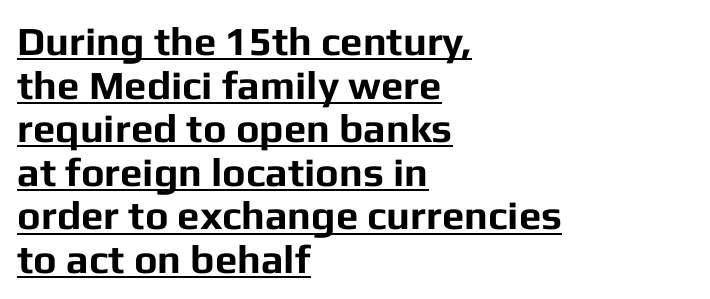
Q: Is the text bold? A: Yes.
Q: Is the text italic (slanted)? A: No, it is upright.
Q: Is the typeface a serif or a sans-serif typeface? A: Sans-serif.
Q: Is the text underlined? A: Yes.
Q: How is the paragraph aligned? A: Left-aligned.
Q: Is the spacing between letters normal or unusually wide? A: Normal.
Q: Is the spacing between lines tight, normal or loose? A: Tight.
Q: Width (condensed, normal, or wide)? A: Normal.
Q: Stroke contrast? A: Low.
Q: x-height? A: Medium.
Q: Monospaced? A: No.
